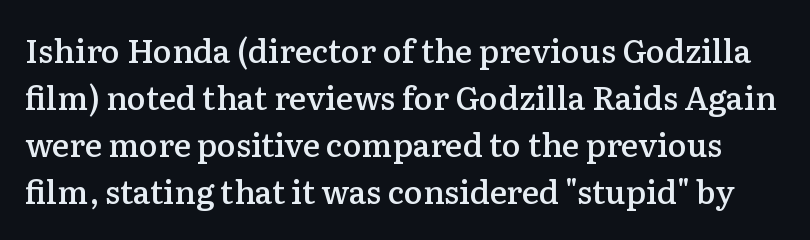
The image shows 32 px semibold serif type, upright; set normal line spacing (1.47x), normal letter spacing, not underlined; low stroke contrast and a medium x-height.
